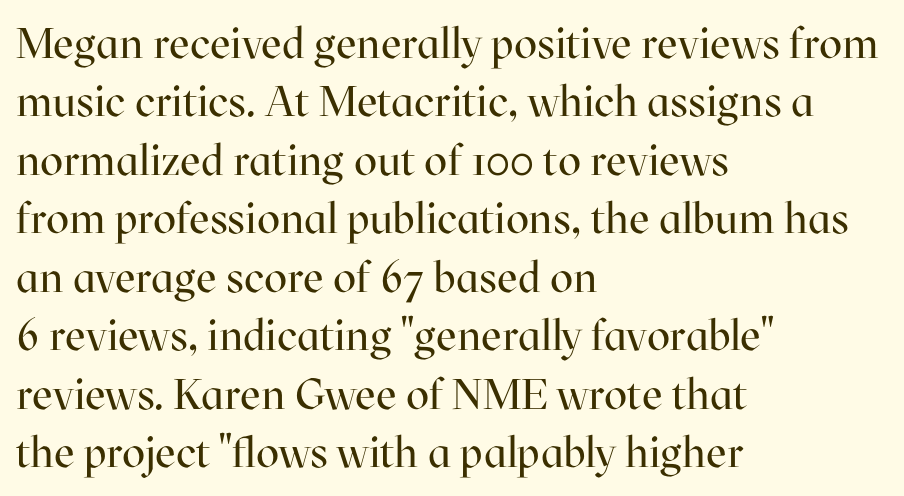
The weight would be labelled regular, book, light, or lighter still. A classic flush-left, rag-right setting is used for this passage. This sample uses an upright cut, with every glyph sitting square on the baseline. The area under the type is left untouched. Nothing unusual about the tracking: characters are spaced as the font intends.
